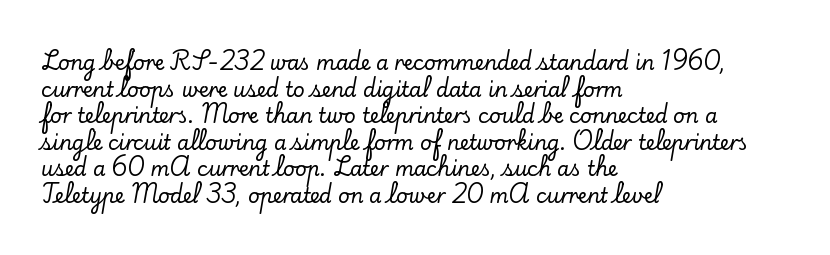
Which margin do the lines hug? The left one — the right edge is uneven. Students, note that the glyphs here touch the page at normal intervals. The block of text has a typical density, with ordinary space between rows. Unmarked baselines from the first word to the last.
